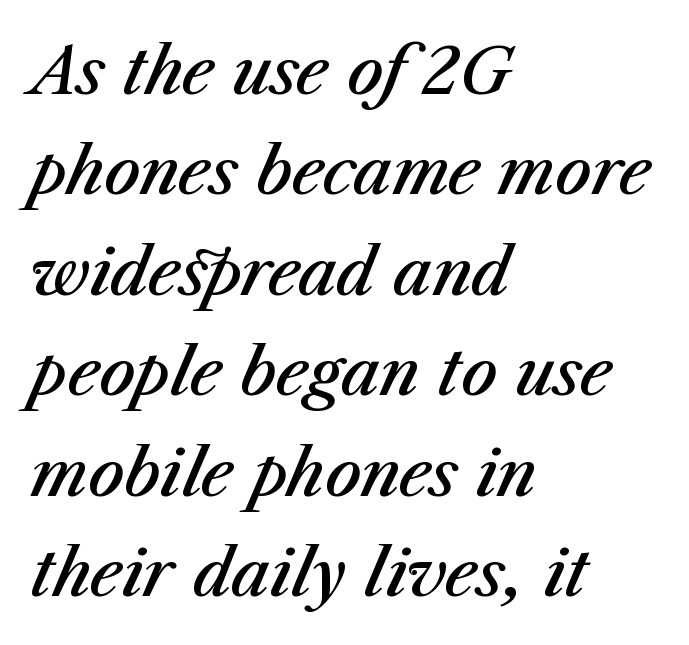
{"italic": "yes", "lean": "right", "slant_degrees": 23, "bold": "semi", "weight": "semibold", "width": "normal", "stroke_contrast": "medium", "x_height": "medium", "monospaced": "no", "underline": "no", "align": "left", "line_spacing": "normal", "line_spacing_ratio": 1.57, "letter_spacing": "normal", "letter_spacing_em": 0.0, "glyph_px": 64}
